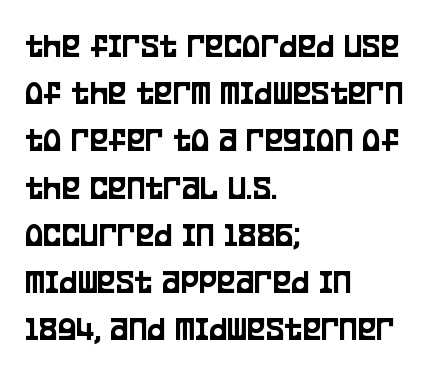
The image shows 35 px condensed sans-serif type, upright; set left-aligned, normal line spacing (1.35x), normal letter spacing, not underlined; low stroke contrast and a large x-height.
